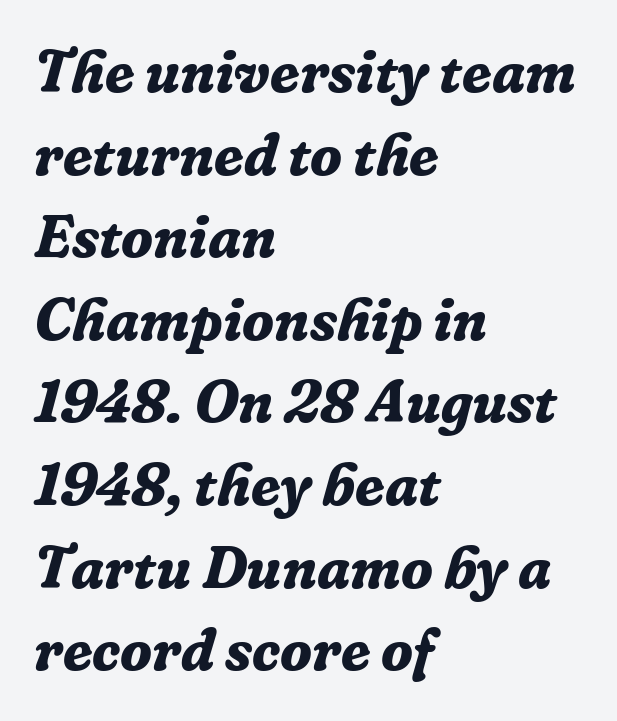
{"serif": "yes", "italic": "yes", "lean": "right", "slant_degrees": 16, "bold": "yes", "weight": "bold", "width": "normal", "stroke_contrast": "low", "x_height": "medium", "monospaced": "no", "underline": "no", "align": "left", "line_spacing": "normal", "line_spacing_ratio": 1.4, "letter_spacing": "normal", "letter_spacing_em": 0.0, "glyph_px": 59}
